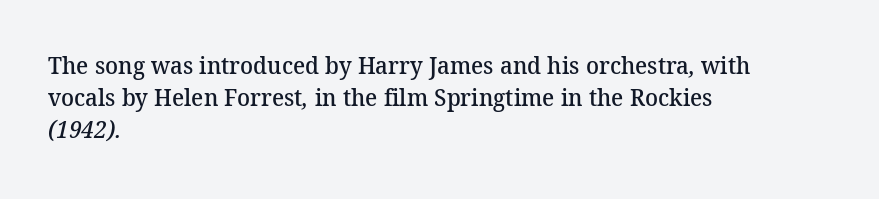
{"bold": "semi", "underline": "no", "align": "left", "line_spacing": "normal", "line_spacing_ratio": 1.34, "letter_spacing": "normal", "letter_spacing_em": 0.0, "glyph_px": 24}
